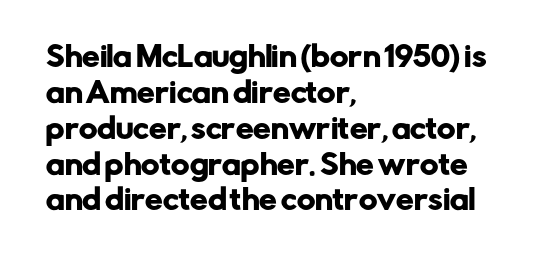
Q: Is the text italic (slanted)? A: No, it is upright.
Q: Is the typeface a serif or a sans-serif typeface? A: Sans-serif.
Q: Is the text underlined? A: No.
Q: How is the paragraph aligned? A: Left-aligned.
Q: Is the spacing between letters normal or unusually wide? A: Normal.
Q: Is the spacing between lines tight, normal or loose? A: Normal.
Q: Width (condensed, normal, or wide)? A: Normal.
Q: Stroke contrast? A: Low.
Q: x-height? A: Medium.
Q: Monospaced? A: No.
